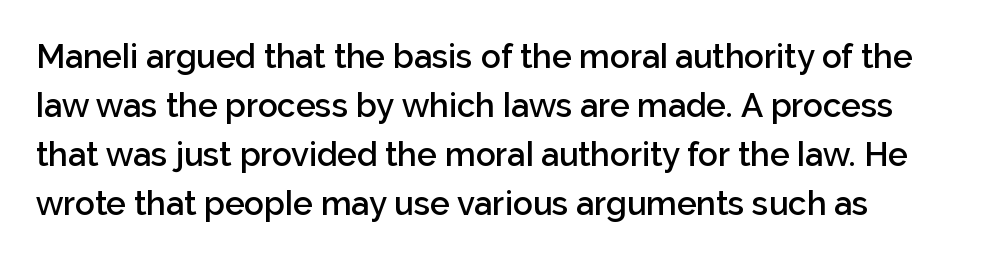
Q: Is the text bold? A: Semi-bold.
Q: Is the text italic (slanted)? A: No, it is upright.
Q: Is the typeface a serif or a sans-serif typeface? A: Sans-serif.
Q: Is the text underlined? A: No.
Q: Is the spacing between letters normal or unusually wide? A: Normal.
Q: Is the spacing between lines tight, normal or loose? A: Normal.
Q: Width (condensed, normal, or wide)? A: Normal.
Q: Stroke contrast? A: Low.
Q: x-height? A: Medium.
Q: Monospaced? A: No.
